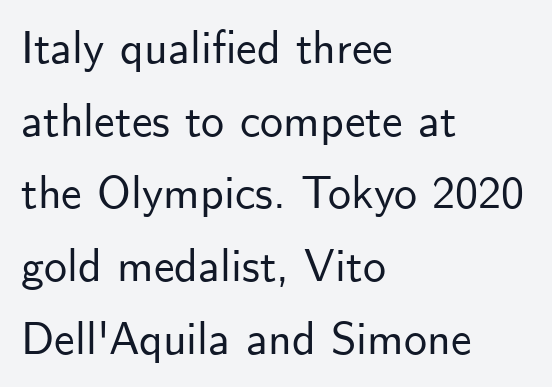
{"serif": "no", "italic": "no", "width": "normal", "stroke_contrast": "low", "x_height": "small", "monospaced": "no", "underline": "no", "align": "left", "line_spacing": "normal", "line_spacing_ratio": 1.58, "letter_spacing": "normal", "letter_spacing_em": 0.0, "glyph_px": 46}
